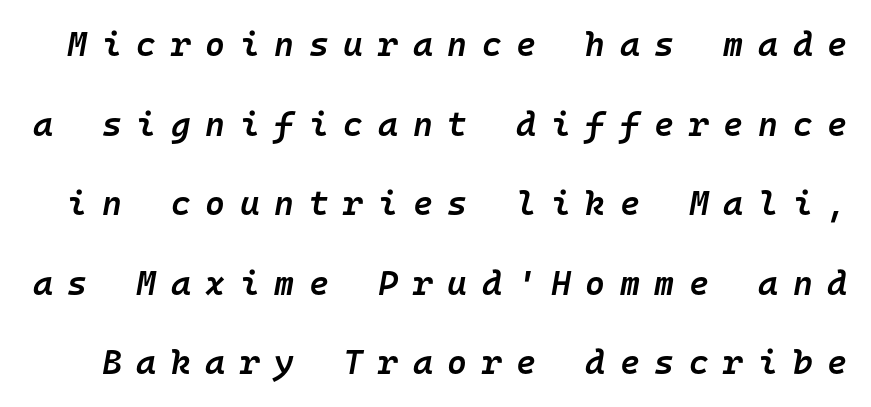
Q: Is the text bold? A: Semi-bold.
Q: Is the text italic (slanted)? A: Yes, it leans right by about 10 degrees.
Q: Is the text underlined? A: No.
Q: Is the spacing between letters normal or unusually wide? A: Unusually wide.
Q: Is the spacing between lines tight, normal or loose? A: Loose.
Q: Width (condensed, normal, or wide)? A: Normal.
Q: Stroke contrast? A: Low.
Q: x-height? A: Medium.
Q: Monospaced? A: Yes.
